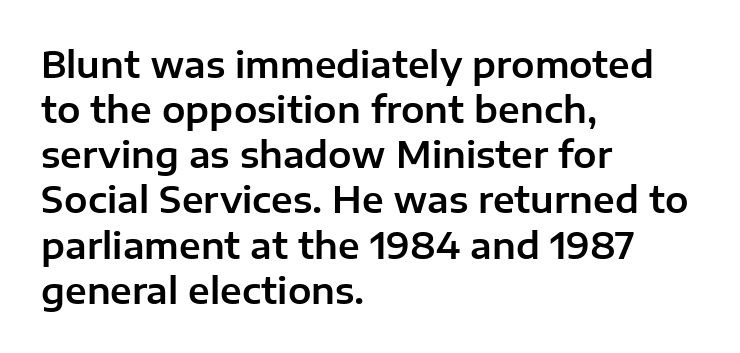
Q: Is the text italic (slanted)? A: No, it is upright.
Q: Is the typeface a serif or a sans-serif typeface? A: Sans-serif.
Q: Is the text underlined? A: No.
Q: How is the paragraph aligned? A: Left-aligned.
Q: Is the spacing between letters normal or unusually wide? A: Normal.
Q: Is the spacing between lines tight, normal or loose? A: Normal.
Q: Width (condensed, normal, or wide)? A: Normal.
Q: Stroke contrast? A: Low.
Q: x-height? A: Medium.
Q: Monospaced? A: No.
